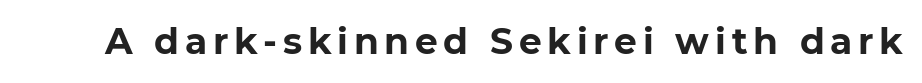
The image shows 36 px bold sans-serif type, upright; set not underlined; low stroke contrast and a medium x-height.
